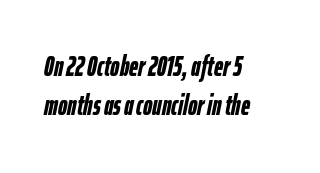
{"italic": "yes", "lean": "right", "slant_degrees": 12, "bold": "yes", "weight": "semibold", "width": "condensed", "stroke_contrast": "low", "x_height": "medium", "monospaced": "no", "underline": "no", "align": "left", "line_spacing": "normal", "line_spacing_ratio": 1.4, "letter_spacing": "normal", "letter_spacing_em": 0.0, "glyph_px": 28}
